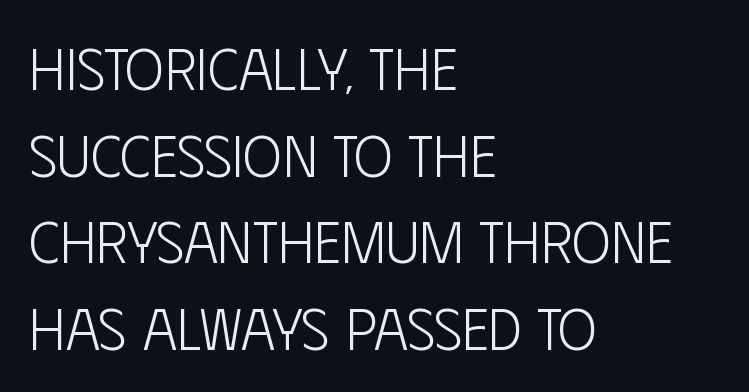
Q: Is the text bold? A: No.
Q: Is the text italic (slanted)? A: No, it is upright.
Q: Is the typeface a serif or a sans-serif typeface? A: Sans-serif.
Q: Is the text underlined? A: No.
Q: How is the paragraph aligned? A: Left-aligned.
Q: Is the spacing between letters normal or unusually wide? A: Normal.
Q: Is the spacing between lines tight, normal or loose? A: Normal.
Q: Width (condensed, normal, or wide)? A: Condensed.
Q: Stroke contrast? A: Low.
Q: x-height? A: Large.
Q: Monospaced? A: No.
